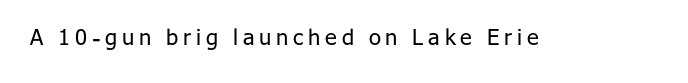
The image shows 22 px text type, upright; set unusually wide letter spacing (+0.22 em), not underlined.
